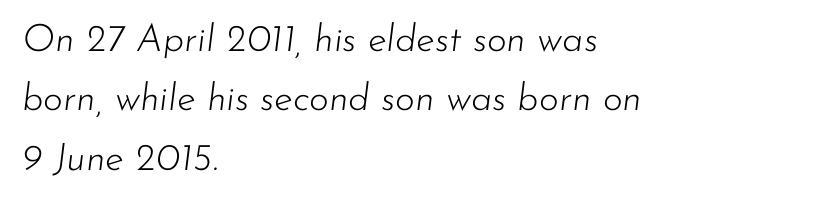
Caption: multi-line text, flush left, ragged right. Glance below the letters and you will spot only blank space. Here the glyphs are tracked normally, forming tight word shapes. You could not count columns in this text — the font is proportionally spaced. The characters are drawn with everyday or finer stroke widths. One glance says typical: line gaps are just what's usual.
